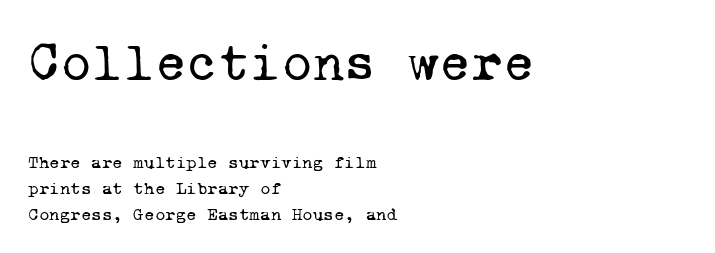
Q: Is the text bold? A: No.
Q: Is the typeface a serif or a sans-serif typeface? A: Serif.
Q: Is the text underlined? A: No.
Q: How is the paragraph aligned? A: Left-aligned.
Q: Is the spacing between letters normal or unusually wide? A: Normal.
Q: Is the spacing between lines tight, normal or loose? A: Normal.
Q: Which block of text is set in a larger size, the first (top) or the second (bottom)? A: The first (top) one.
Q: Width (condensed, normal, or wide)? A: Normal.
Q: Stroke contrast? A: Low.
Q: x-height? A: Medium.
Q: Monospaced? A: Yes.
